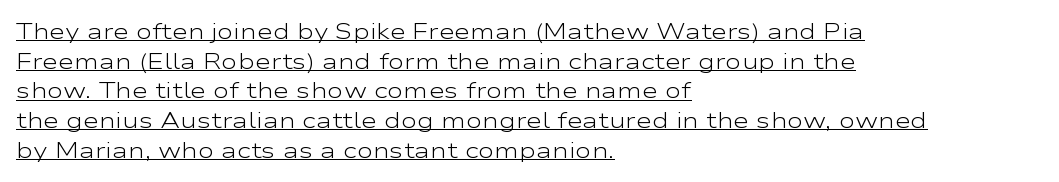
Q: Is the text bold? A: No.
Q: Is the text italic (slanted)? A: No, it is upright.
Q: Is the text underlined? A: Yes.
Q: How is the paragraph aligned? A: Left-aligned.
Q: Is the spacing between letters normal or unusually wide? A: Normal.
Q: Is the spacing between lines tight, normal or loose? A: Normal.
